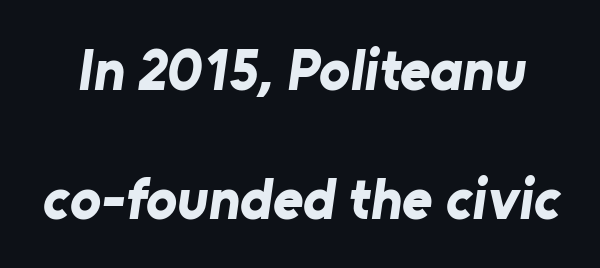
The image shows 58 px bold sans-serif type; set loose line spacing (2.22x), normal letter spacing, not underlined; low stroke contrast and a medium x-height.
